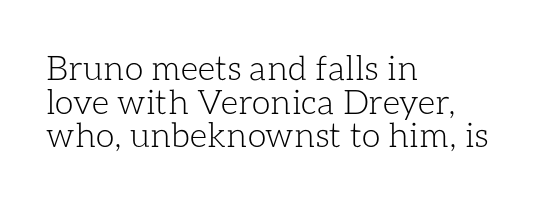
The image shows 34 px light type, upright; set left-aligned, tight line spacing (0.99x), normal letter spacing, not underlined; low stroke contrast and a medium x-height.
